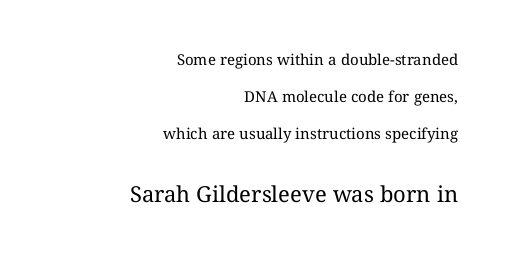
Q: Is the text bold? A: No.
Q: Is the text italic (slanted)? A: No, it is upright.
Q: Is the text underlined? A: No.
Q: How is the paragraph aligned? A: Right-aligned.
Q: Is the spacing between letters normal or unusually wide? A: Normal.
Q: Is the spacing between lines tight, normal or loose? A: Loose.
Q: Which block of text is set in a larger size, the first (top) or the second (bottom)? A: The second (bottom) one.
